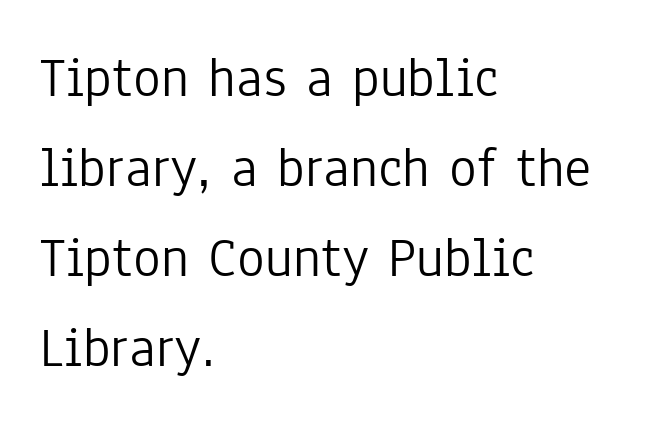
The image shows 58 px light, condensed sans-serif type, upright; set left-aligned, normal line spacing (1.55x), normal letter spacing, not underlined; low stroke contrast and a medium x-height.
